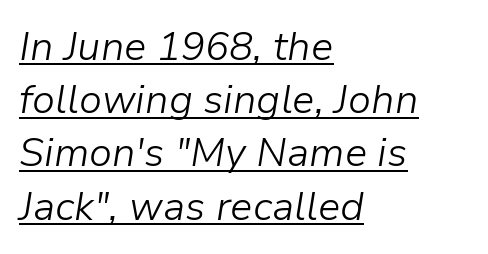
This sample uses plain, unmodified letter spacing. Alignment: flush left. Descenders here cross a horizontal rule under the line. Compared with ordinary roman type, these characters are visibly tilted.
